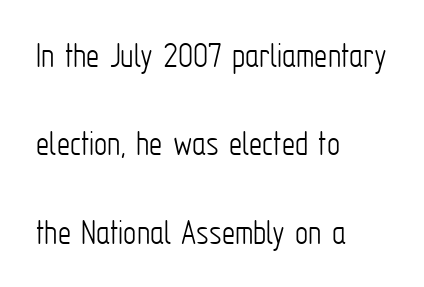
The image shows 37 px light, condensed sans-serif type, upright; set left-aligned, loose line spacing (2.39x), normal letter spacing, not underlined; low stroke contrast and a medium x-height.
